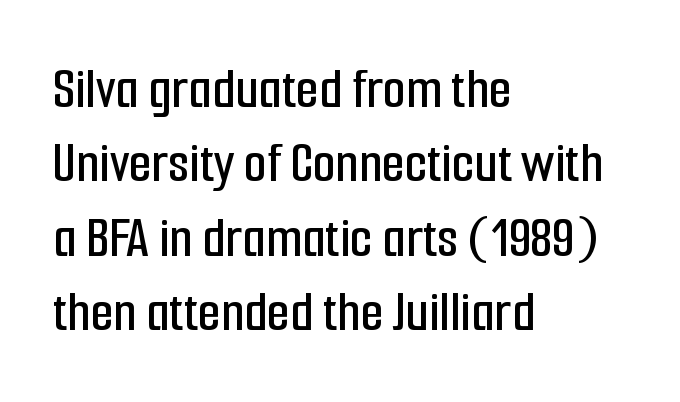
Q: Is the text italic (slanted)? A: No, it is upright.
Q: Is the typeface a serif or a sans-serif typeface? A: Sans-serif.
Q: Is the text underlined? A: No.
Q: How is the paragraph aligned? A: Left-aligned.
Q: Is the spacing between letters normal or unusually wide? A: Normal.
Q: Is the spacing between lines tight, normal or loose? A: Normal.
Q: Width (condensed, normal, or wide)? A: Condensed.
Q: Stroke contrast? A: Low.
Q: x-height? A: Medium.
Q: Monospaced? A: No.
